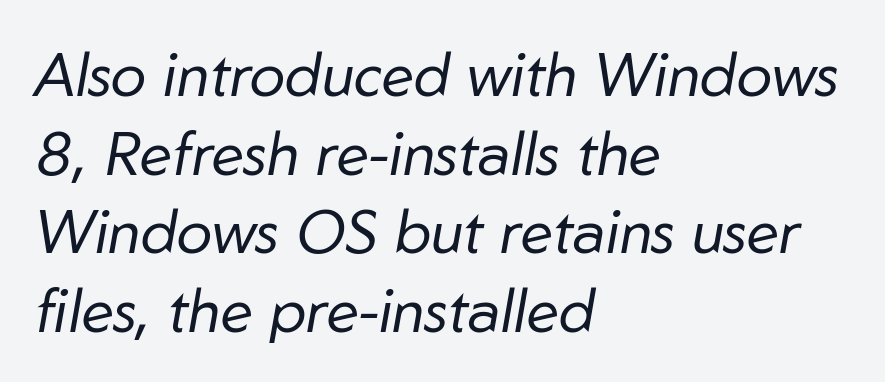
The image shows 60 px regular-weight type, italic (leaning right); set left-aligned, normal line spacing (1.31x), normal letter spacing, not underlined; low stroke contrast and a medium x-height.
